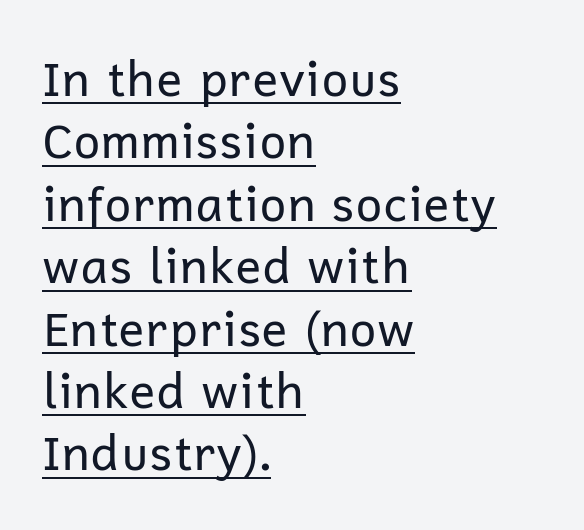
Ascenders rise straight up at ninety degrees. The passage shown is underscored from start to finish. The compositor pushed each line to the left boundary. The passage shown is typed in a proportional face where columns would drift.
